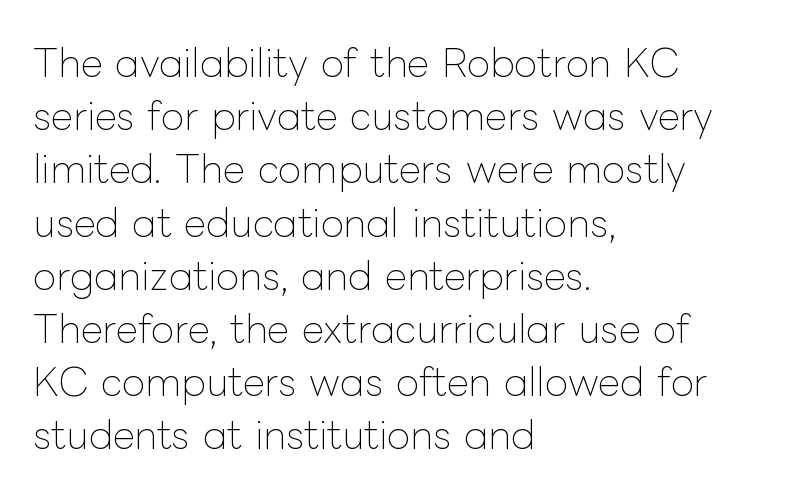
Ascenders rise straight up at ninety degrees. If you measured baseline to baseline, you'd find a middling distance. Nobody drew a line under any word here. Horizontal alignment here is leftward, the default for most running prose.
